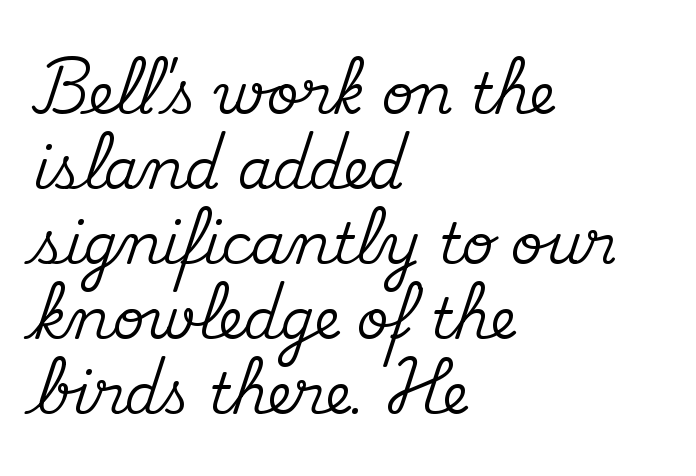
The image shows 56 px serif type; set left-aligned, normal line spacing (1.34x), normal letter spacing, not underlined; medium stroke contrast and a small x-height.
